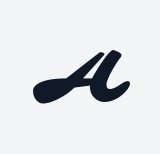
{"serif": "no", "width": "wide", "stroke_contrast": "medium", "x_height": "medium", "monospaced": "no", "underline": "no", "letter_spacing": "wide", "letter_spacing_em": 0.49, "glyph_px": 76}
